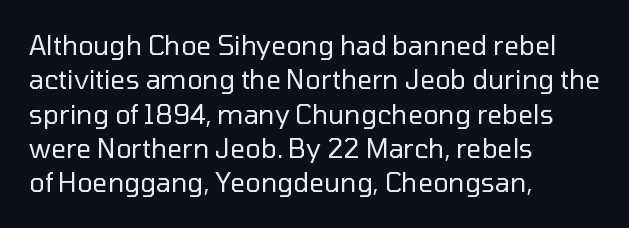
Q: Is the text bold? A: No.
Q: Is the text italic (slanted)? A: No, it is upright.
Q: Is the text underlined? A: No.
Q: How is the paragraph aligned? A: Left-aligned.
Q: Is the spacing between letters normal or unusually wide? A: Normal.
Q: Is the spacing between lines tight, normal or loose? A: Normal.
